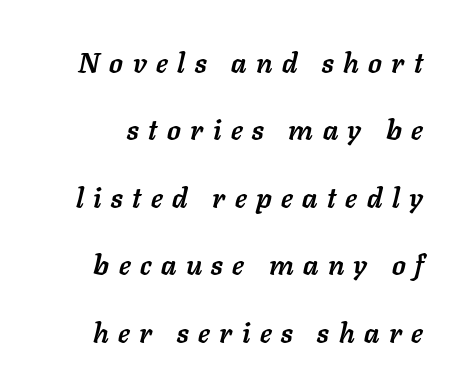
Q: Is the text bold? A: Yes.
Q: Is the text italic (slanted)? A: Yes, it leans right by about 11 degrees.
Q: Is the text underlined? A: No.
Q: Is the spacing between letters normal or unusually wide? A: Unusually wide.
Q: Is the spacing between lines tight, normal or loose? A: Loose.
Q: Width (condensed, normal, or wide)? A: Normal.
Q: Stroke contrast? A: Low.
Q: x-height? A: Medium.
Q: Monospaced? A: No.
